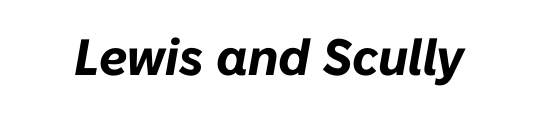
Q: Is the text bold? A: Yes.
Q: Is the text italic (slanted)? A: Yes, it leans right by about 10 degrees.
Q: Is the text underlined? A: No.
Q: Is the spacing between letters normal or unusually wide? A: Normal.
Q: Width (condensed, normal, or wide)? A: Normal.
Q: Stroke contrast? A: Low.
Q: x-height? A: Medium.
Q: Monospaced? A: No.
